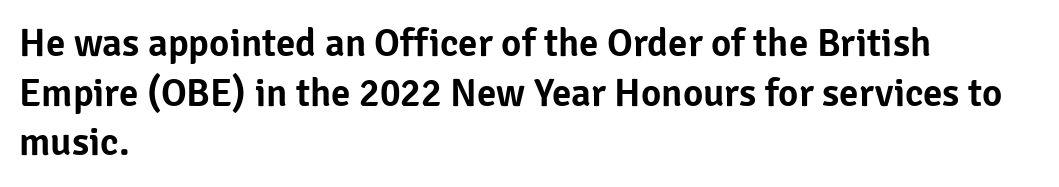
The image shows 39 px sans-serif type, upright; set left-aligned, normal line spacing (1.27x), normal letter spacing, not underlined; low stroke contrast and a medium x-height.
